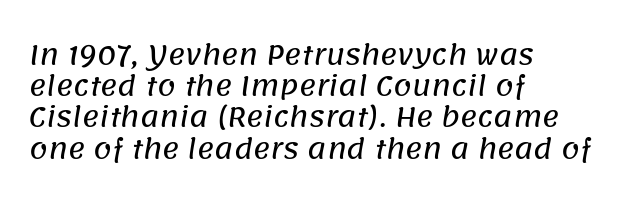
{"underline": "no", "align": "left", "line_spacing_ratio": 1.2, "letter_spacing": "normal", "letter_spacing_em": 0.0, "glyph_px": 26}
